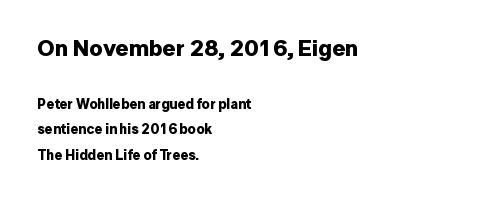
{"italic": "no", "bold": "yes", "underline": "no", "align": "left", "line_spacing_ratio": 1.81, "letter_spacing": "normal", "letter_spacing_em": 0.0, "larger_block": "first", "size_ratio": 1.64, "glyph_px": 23}
